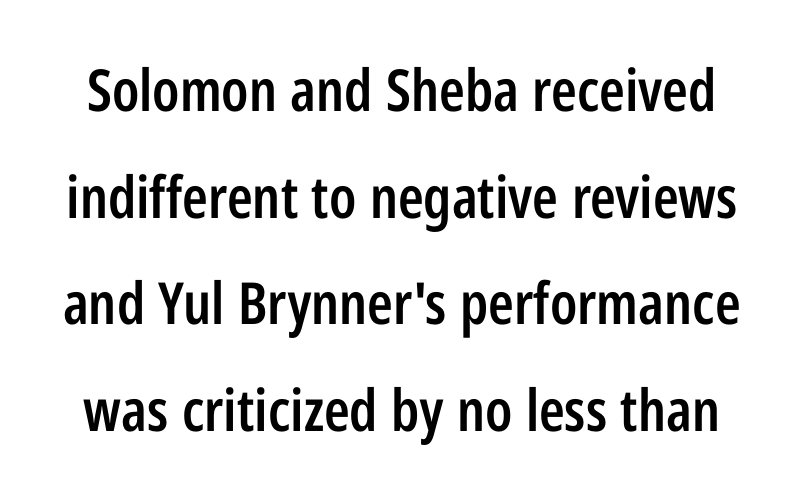
{"serif": "no", "italic": "no", "bold": "semi", "weight": "semibold", "width": "condensed", "stroke_contrast": "low", "x_height": "medium", "monospaced": "no", "underline": "no", "line_spacing_ratio": 1.84, "letter_spacing": "normal", "letter_spacing_em": 0.0, "glyph_px": 58}
